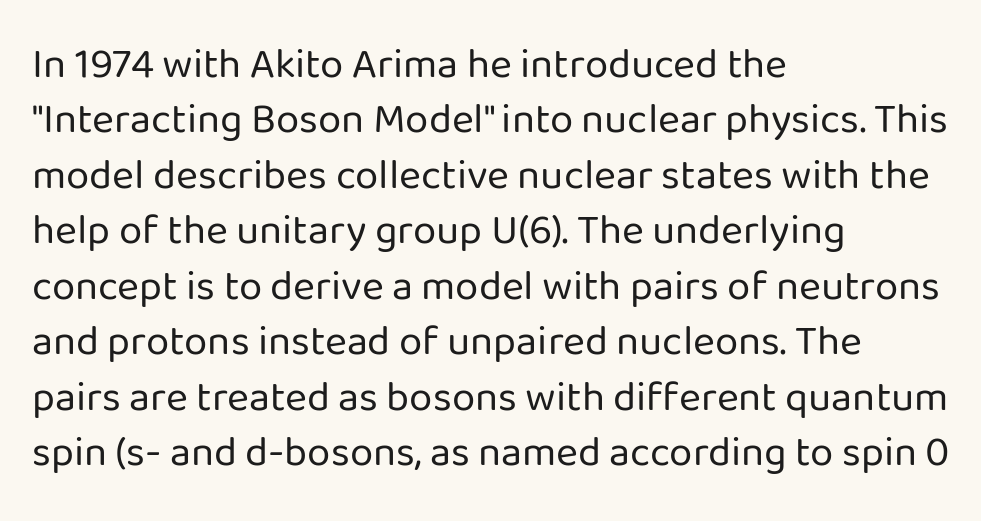
{"serif": "no", "italic": "no", "bold": "no", "weight": "regular", "width": "normal", "stroke_contrast": "low", "x_height": "medium", "monospaced": "no", "underline": "no", "align": "left", "line_spacing": "normal", "line_spacing_ratio": 1.32, "letter_spacing": "normal", "letter_spacing_em": 0.0, "glyph_px": 42}
